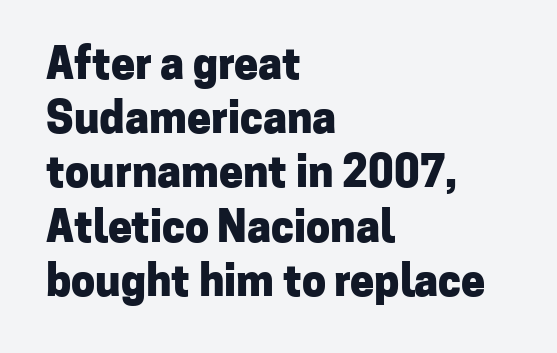
Looks like regular typesetting: each glyph gets only the width it needs. Italic: no, the glyphs are upright roman. Set as a true bold cut, around the 700 mark. Glance below the letters and you will spot only blank space. Whoever set this chose a conventional vertical rhythm. Line starts are locked; line ends wander.
